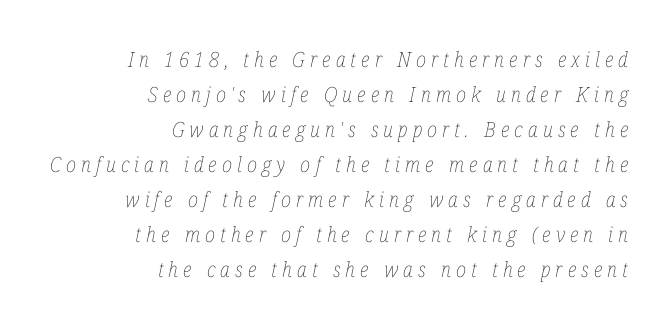
The image shows 21 px text type, italic (leaning right); set right-aligned, normal line spacing (1.67x), unusually wide letter spacing (+0.24 em), not underlined.
